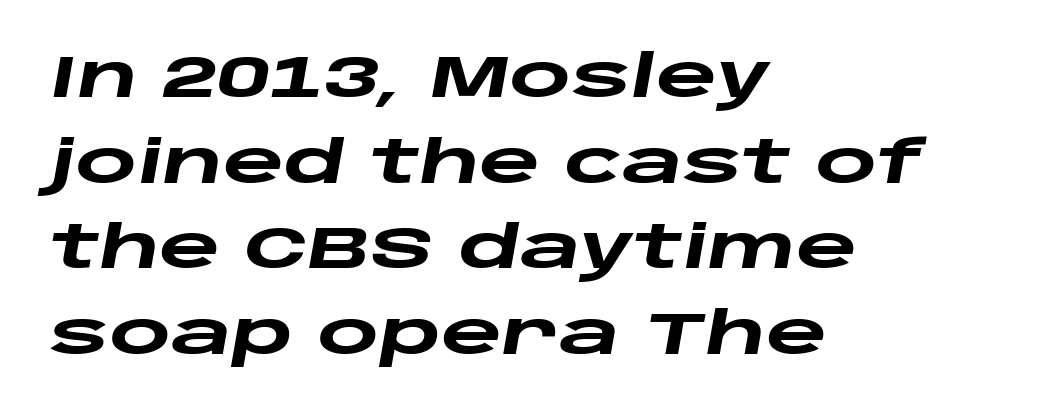
The image shows 59 px heavy, wide type, italic (leaning right); set left-aligned, normal line spacing (1.45x), normal letter spacing, not underlined; low stroke contrast and a large x-height.
